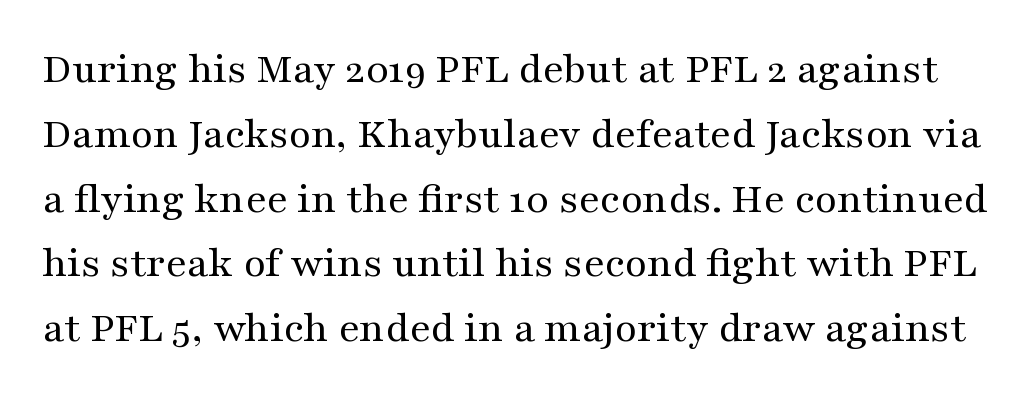
{"serif": "yes", "italic": "no", "bold": "no", "weight": "regular", "width": "wide", "stroke_contrast": "medium", "x_height": "medium", "monospaced": "no", "underline": "no", "line_spacing": "normal", "line_spacing_ratio": 1.44, "letter_spacing": "normal", "letter_spacing_em": 0.0, "glyph_px": 45}
